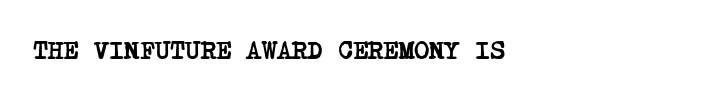
{"bold": "yes", "underline": "no", "align": "left", "letter_spacing": "normal", "letter_spacing_em": 0.0, "glyph_px": 26}
